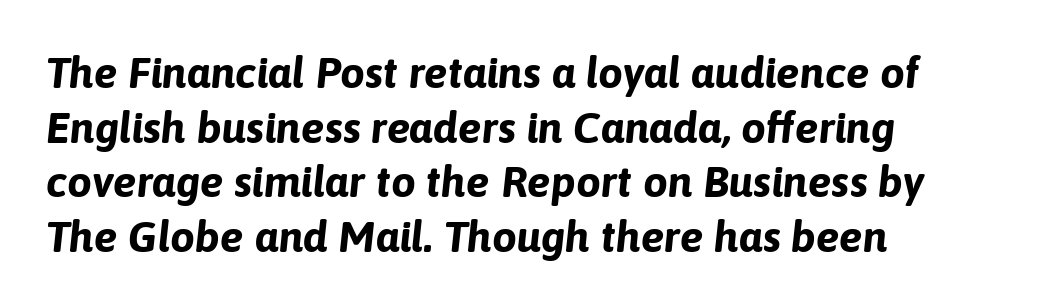
Just letters on the line, the space beneath them empty. This is heavy type, rendered in bold. Characters are canted at an angle relative to the baseline's perpendicular. Honestly, the letter spacing is just normal — you wouldn't notice it. Proportional: the letters do not fall into vertical columns. Horizontally, the lines are justified to the leading edge only.
